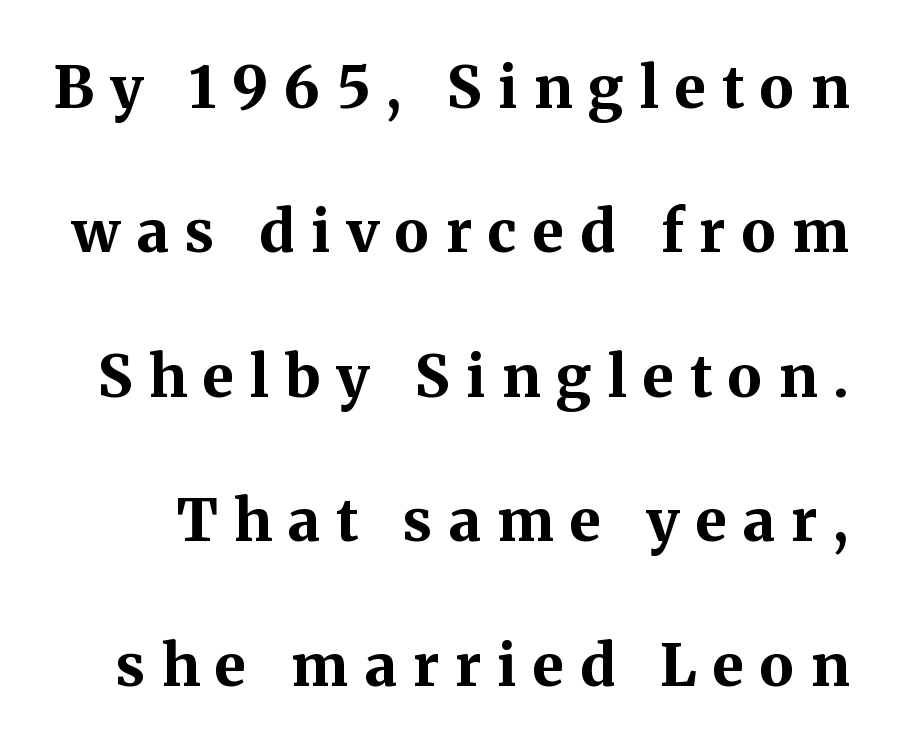
{"serif": "yes", "italic": "no", "bold": "yes", "weight": "bold", "width": "normal", "stroke_contrast": "medium", "x_height": "medium", "monospaced": "no", "underline": "no", "line_spacing": "loose", "line_spacing_ratio": 2.49, "letter_spacing": "wide", "letter_spacing_em": 0.28, "glyph_px": 58}
